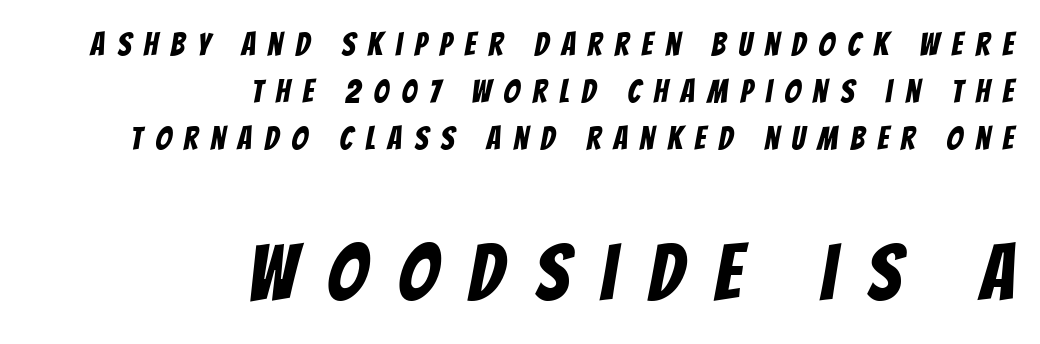
Horizontal alignment here is rightward, an uncommon choice for prose. Honestly, the letter spacing is so wide it's the main thing you notice. Varying glyph widths throughout — classic text-font behaviour. Each new line begins a customary step beneath the previous one. The rendering shows plain stroke endings on the letterforms — a sans-serif design. Larger block? The one below; the one above is distinctly smaller.
